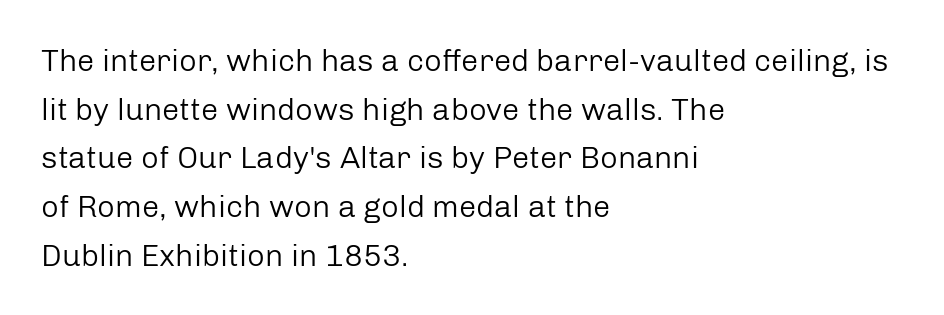
Compared with a typical body face, this is equally light or lighter still. Teacher's note: observe the even left margin — that is flush-left alignment. Is this a fixed-width face? No — the glyphs have proportional, varying widths. The letters stand straight up with perfectly vertical stems. This sample uses plain, unmodified letter spacing.
